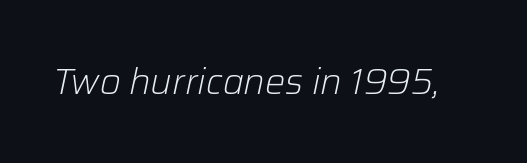
The image shows 36 px light type, italic (leaning right); set normal letter spacing, not underlined; low stroke contrast and a medium x-height.
